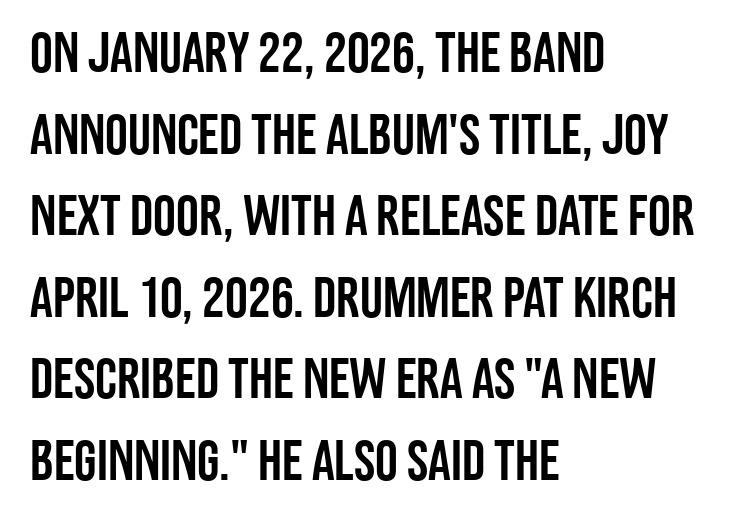
Q: Is the text italic (slanted)? A: No, it is upright.
Q: Is the typeface a serif or a sans-serif typeface? A: Sans-serif.
Q: Is the text underlined? A: No.
Q: How is the paragraph aligned? A: Left-aligned.
Q: Is the spacing between letters normal or unusually wide? A: Normal.
Q: Is the spacing between lines tight, normal or loose? A: Normal.
Q: Width (condensed, normal, or wide)? A: Condensed.
Q: Stroke contrast? A: Low.
Q: x-height? A: Large.
Q: Monospaced? A: No.
